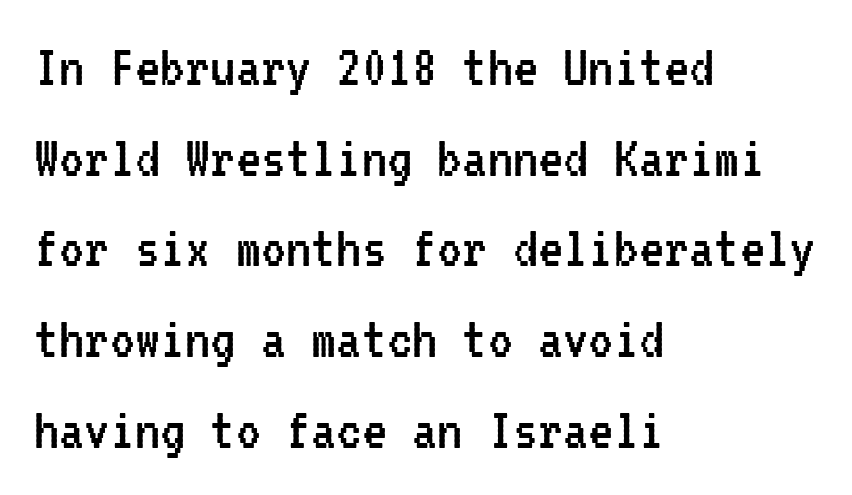
Each new line begins a customary step beneath the previous one. The baseline area is clear. Observe the ordinary spacing: letters are neighbours, not strangers. Examine the stroke ends and you'll find no serifs.
